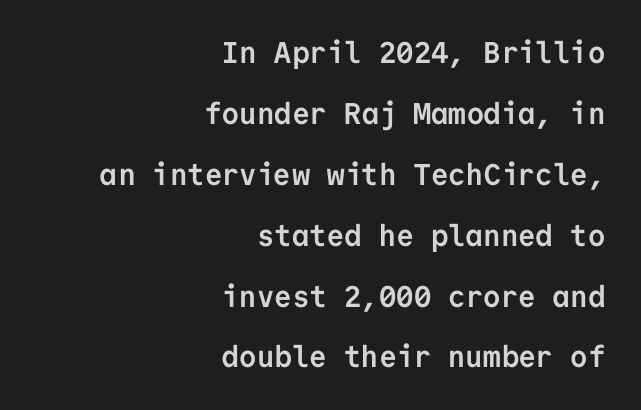
This sample trades compactness for vertical openness between lines. The line texture is even and compact thanks to regular tracking. Students, this is bold: see how much ink each stroke carries. A typesetter would call this monospace, since all characters share one set width. Bare-footed words on every line.
